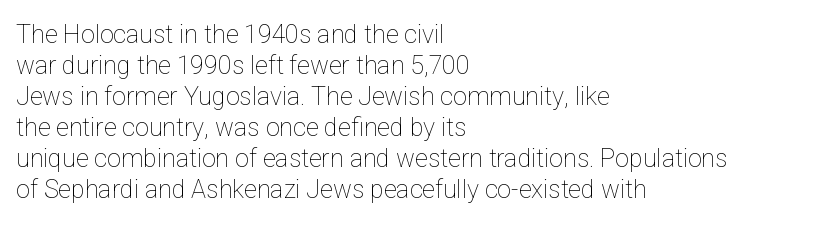
The image shows 25 px text type, upright; set left-aligned, line spacing 1.24x, normal letter spacing, not underlined.
